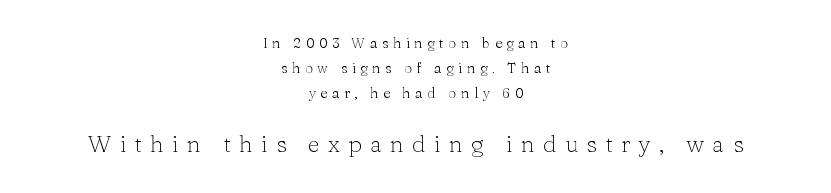
The image shows 24 px text type, upright; set centered, line spacing 1.78x, unusually wide letter spacing (+0.34 em), not underlined; the second (bottom) block is 1.71x larger.
